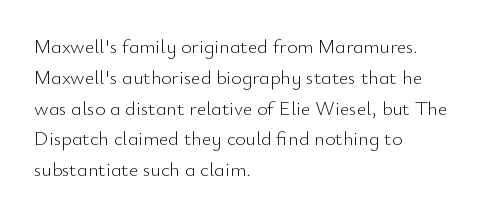
Q: Is the text bold? A: No.
Q: Is the text italic (slanted)? A: No, it is upright.
Q: Is the text underlined? A: No.
Q: How is the paragraph aligned? A: Left-aligned.
Q: Is the spacing between letters normal or unusually wide? A: Normal.
Q: Is the spacing between lines tight, normal or loose? A: Normal.
